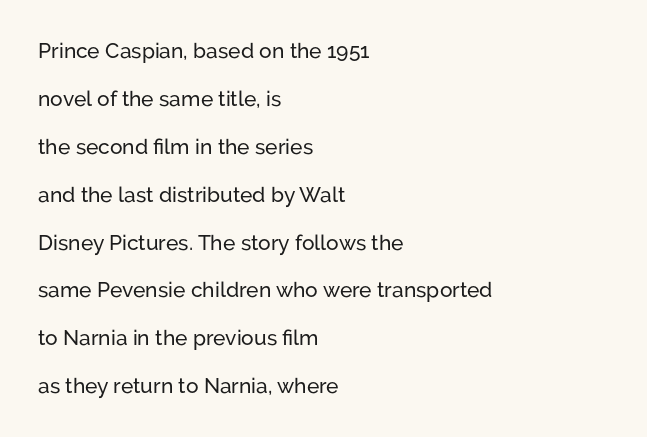
Q: Is the text italic (slanted)? A: No, it is upright.
Q: Is the text underlined? A: No.
Q: How is the paragraph aligned? A: Left-aligned.
Q: Is the spacing between letters normal or unusually wide? A: Normal.
Q: Is the spacing between lines tight, normal or loose? A: Loose.
